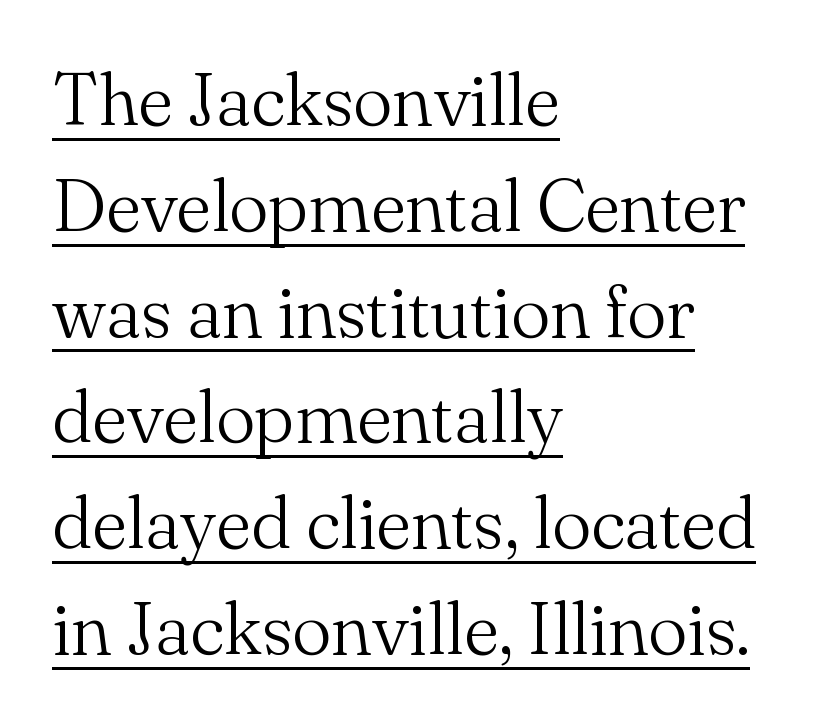
{"serif": "yes", "italic": "no", "bold": "no", "weight": "light", "width": "normal", "stroke_contrast": "medium", "x_height": "small", "monospaced": "no", "underline": "yes", "align": "left", "line_spacing": "normal", "line_spacing_ratio": 1.43, "letter_spacing": "normal", "letter_spacing_em": 0.0, "glyph_px": 74}
